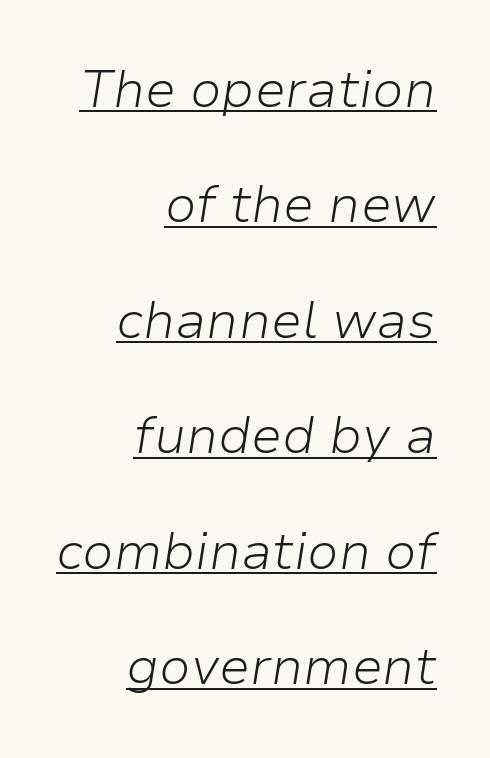
Q: Is the text bold? A: No.
Q: Is the text italic (slanted)? A: Yes, it leans right by about 9 degrees.
Q: Is the text underlined? A: Yes.
Q: How is the paragraph aligned? A: Right-aligned.
Q: Is the spacing between letters normal or unusually wide? A: Normal.
Q: Is the spacing between lines tight, normal or loose? A: Loose.
Q: Width (condensed, normal, or wide)? A: Normal.
Q: Stroke contrast? A: Low.
Q: x-height? A: Medium.
Q: Monospaced? A: No.
